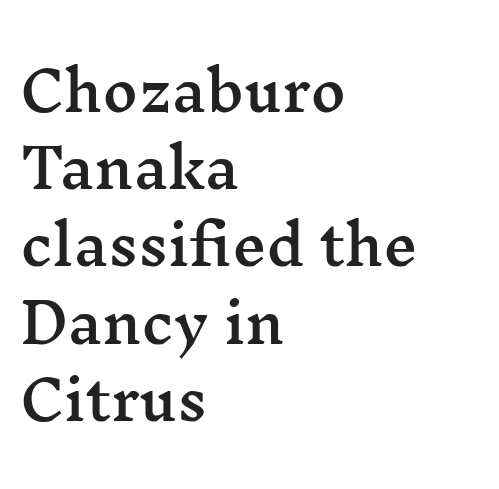
Q: Is the text italic (slanted)? A: No, it is upright.
Q: Is the typeface a serif or a sans-serif typeface? A: Serif.
Q: Is the text underlined? A: No.
Q: How is the paragraph aligned? A: Left-aligned.
Q: Is the spacing between letters normal or unusually wide? A: Normal.
Q: Is the spacing between lines tight, normal or loose? A: Normal.
Q: Width (condensed, normal, or wide)? A: Wide.
Q: Stroke contrast? A: Medium.
Q: x-height? A: Medium.
Q: Monospaced? A: No.
